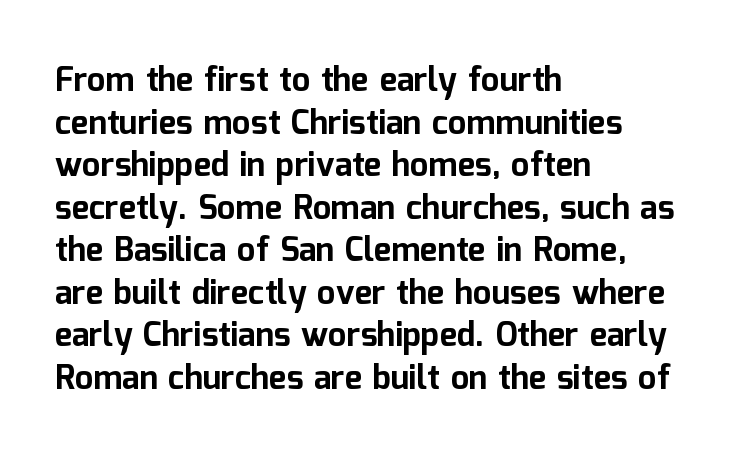
{"serif": "no", "italic": "no", "bold": "yes", "weight": "bold", "width": "normal", "stroke_contrast": "low", "x_height": "medium", "monospaced": "no", "underline": "no", "align": "left", "line_spacing": "normal", "line_spacing_ratio": 1.29, "letter_spacing": "normal", "letter_spacing_em": 0.0, "glyph_px": 33}
